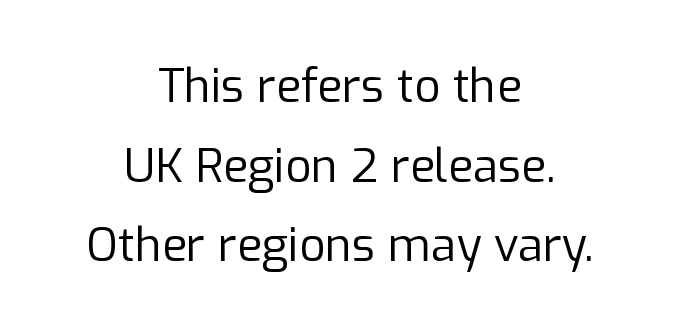
The glyphs in this specimen are sans serif. Nope, not italic — everything's standing straight. Think of a printed novel: that variable character pitch is what you see here. The letters sit at their default tracking, neither squeezed nor spread. The gap between lines stays unmarked.
